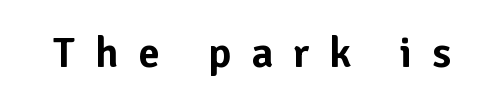
Posture: upright roman. Does the type have serifs? No, each stem ends abruptly. Someone cranked the tracking dial way up on this one. A typesetter would call this proportional, since set widths differ per character. Letters rest on an invisible, unmarked baseline.
